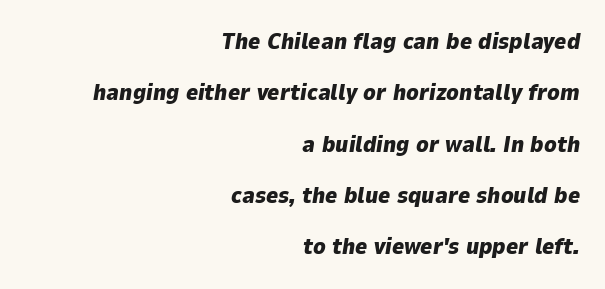
Is the type slanted? Yes — the strokes lean at a clear angle. The words here are not underlined. Weight check: bold — yes, fully. Line ends are locked; line starts wander. Loosely led — the rows are spread out. These lines keep a tight, regular rhythm from letter to letter.
